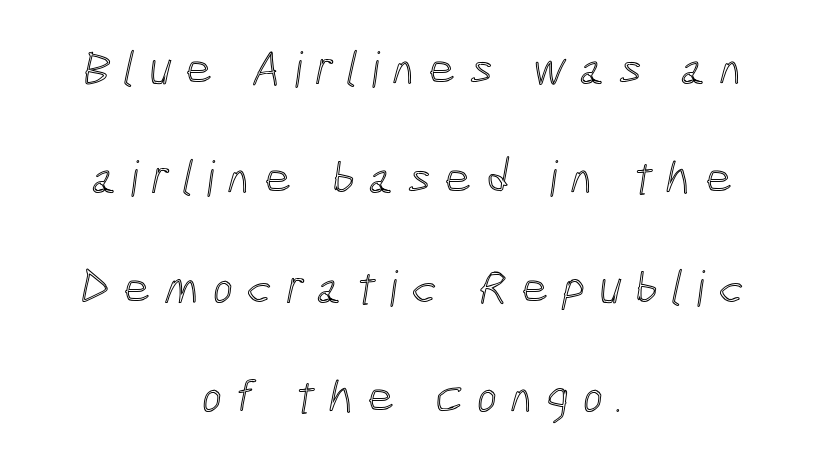
Q: Is the text underlined? A: No.
Q: How is the paragraph aligned? A: Centered.
Q: Is the spacing between letters normal or unusually wide? A: Unusually wide.
Q: Is the spacing between lines tight, normal or loose? A: Loose.
Q: Width (condensed, normal, or wide)? A: Condensed.
Q: x-height? A: Medium.
Q: Monospaced? A: No.
